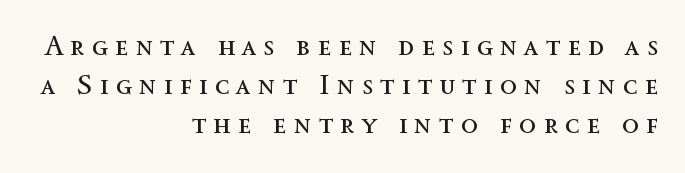
Q: Is the text bold? A: No.
Q: Is the text italic (slanted)? A: No, it is upright.
Q: Is the text underlined? A: No.
Q: How is the paragraph aligned? A: Right-aligned.
Q: Is the spacing between letters normal or unusually wide? A: Unusually wide.
Q: Is the spacing between lines tight, normal or loose? A: Normal.
Q: Width (condensed, normal, or wide)? A: Normal.
Q: x-height? A: Medium.
Q: Monospaced? A: No.
